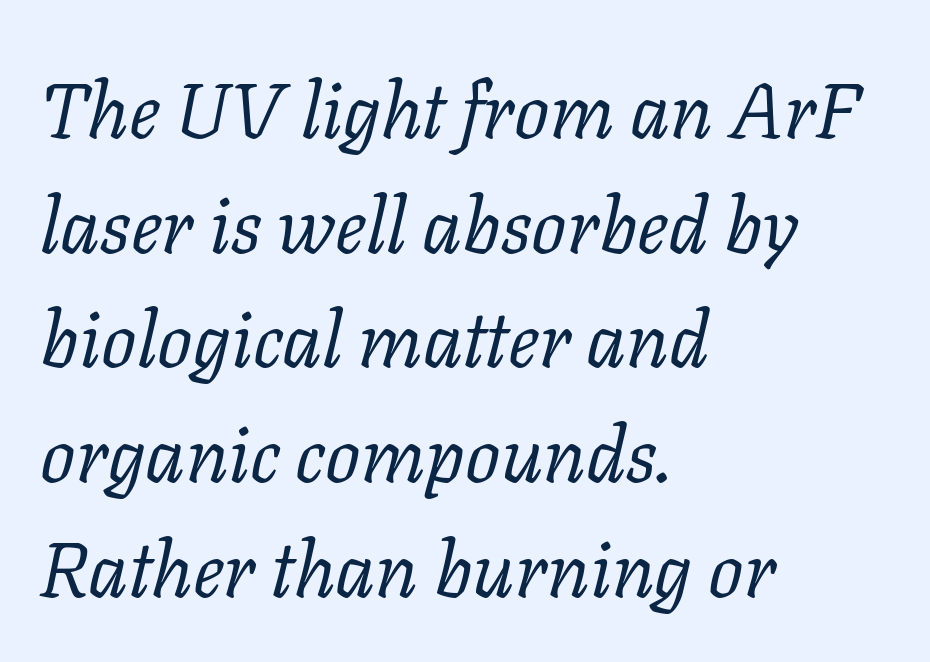
Is there much room between lines? A standard amount, neither cramped nor airy. Character widths vary here, with narrow letters taking less room than wide ones. You can tell from the footed stems that serif type was used. This rendering features lettering with no underline. The font is comparable to plain body text, perhaps lighter. An italicized treatment has been applied to the whole sample.
